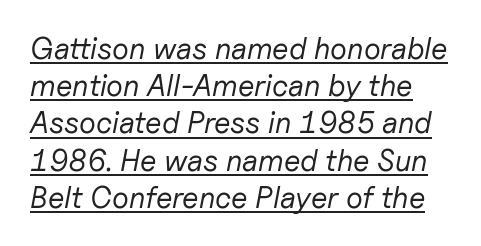
{"italic": "yes", "lean": "right", "slant_degrees": 11, "bold": "no", "weight": "regular", "width": "normal", "stroke_contrast": "low", "x_height": "medium", "monospaced": "no", "underline": "yes", "line_spacing_ratio": 1.24, "letter_spacing": "normal", "letter_spacing_em": 0.0, "glyph_px": 30}
